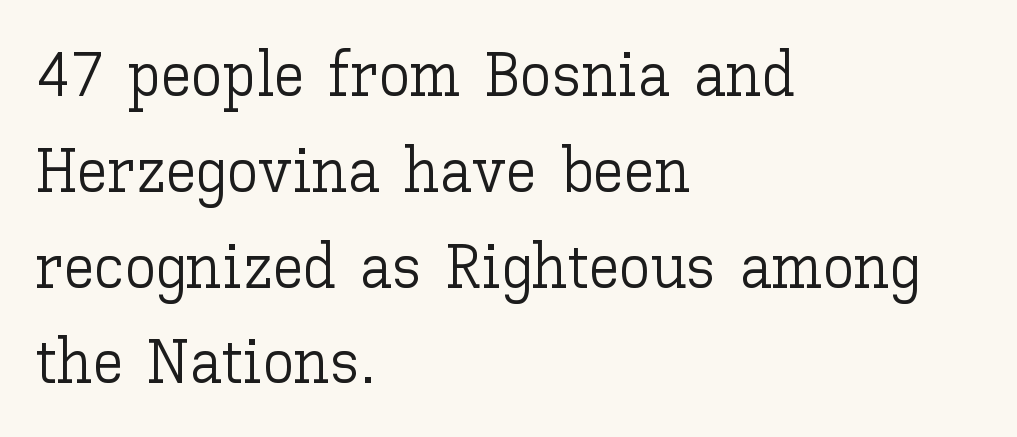
These lines sit exactly where default settings would place them. Notice how the passage keeps a crisp vertical edge on the left only. The gap between lines stays unmarked. What stands out about the letter spacing? Nothing — it is the standard amount.
